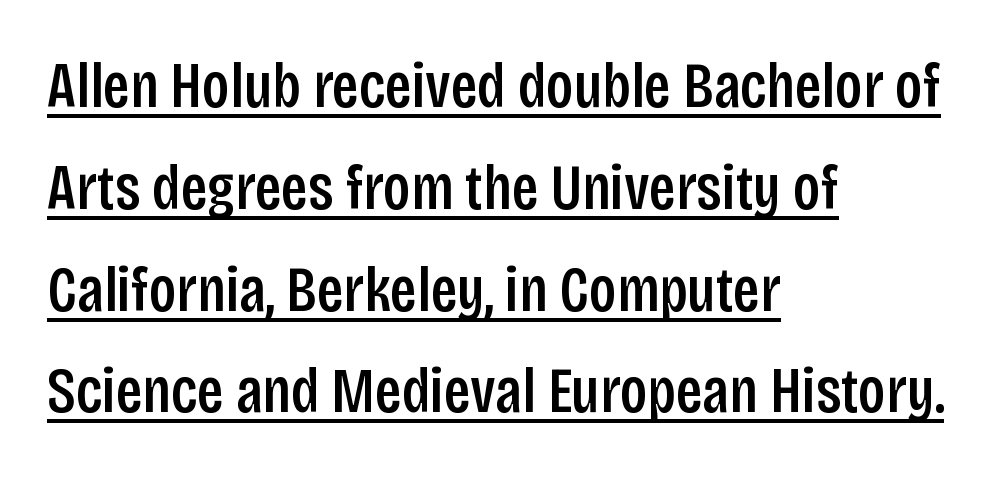
Looks like someone drew a line under every word here. Students, note that the glyphs here touch the page at normal intervals. This rendering uses left alignment, leaving the right contour irregular. The rendering uses natural spacing where letterforms have individual widths. A sans-serif font was chosen for this passage. Upright lettering throughout.
